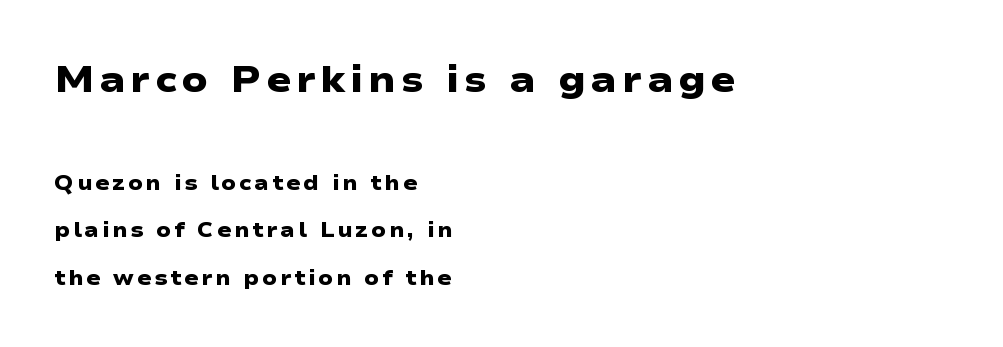
Check the space under the baseline: it is left empty. Looks like regular typesetting: each glyph gets only the width it needs. These two chunks differ in scale, with the top chunk taking the larger measure. Compared with a centered layout, this one pins lines to the left instead. You can tell from the bare stems that sans-serif type was used. Baseline-to-baseline distance is far greater than the letter height.
